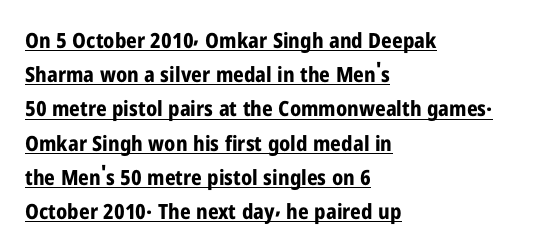
Q: Is the text bold? A: Yes.
Q: Is the text italic (slanted)? A: No, it is upright.
Q: Is the text underlined? A: Yes.
Q: How is the paragraph aligned? A: Left-aligned.
Q: Is the spacing between letters normal or unusually wide? A: Normal.
Q: Is the spacing between lines tight, normal or loose? A: Normal.
